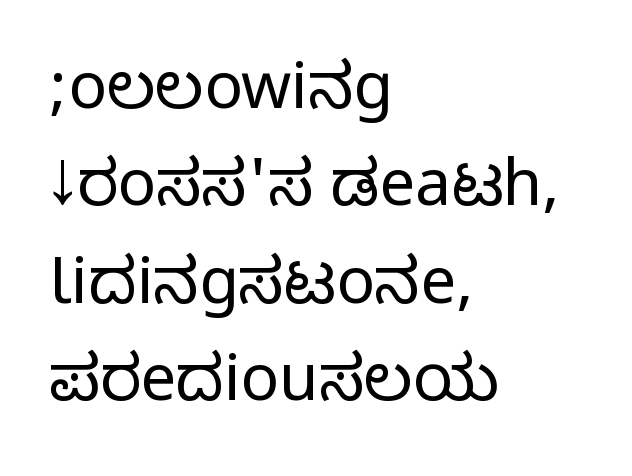
{"serif": "no", "italic": "no", "width": "condensed", "stroke_contrast": "medium", "monospaced": "no", "underline": "no", "align": "left", "line_spacing": "normal", "line_spacing_ratio": 1.52, "letter_spacing": "normal", "letter_spacing_em": 0.0, "glyph_px": 64}
